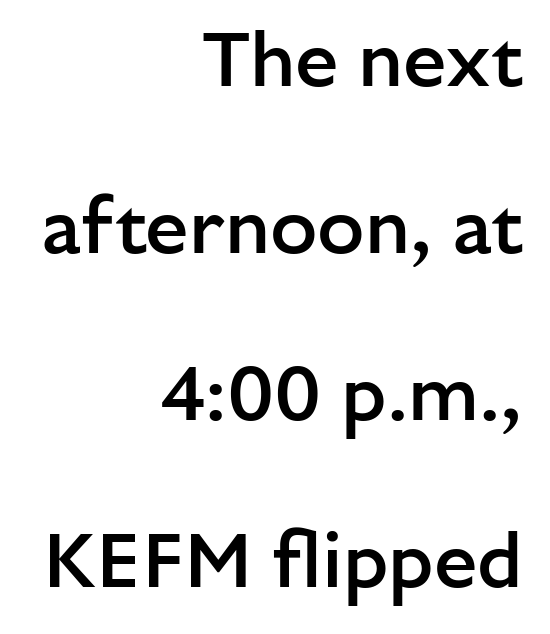
The image shows 78 px semibold sans-serif type, upright; set right-aligned, loose line spacing (2.14x), normal letter spacing, not underlined; low stroke contrast and a medium x-height.
